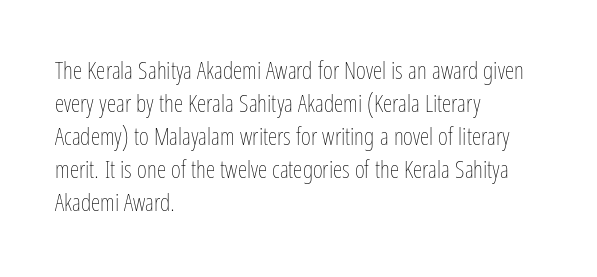
Horizontally, the lines are justified to the leading edge only. A roman cut, with each character standing at attention. The lines sit at an ordinary, default distance from one another. The font sits on the lighter half of the weight spectrum, regular included. Just letters on the line, the space beneath them empty. Standard letterfit; no display-style spreading of the glyphs.
